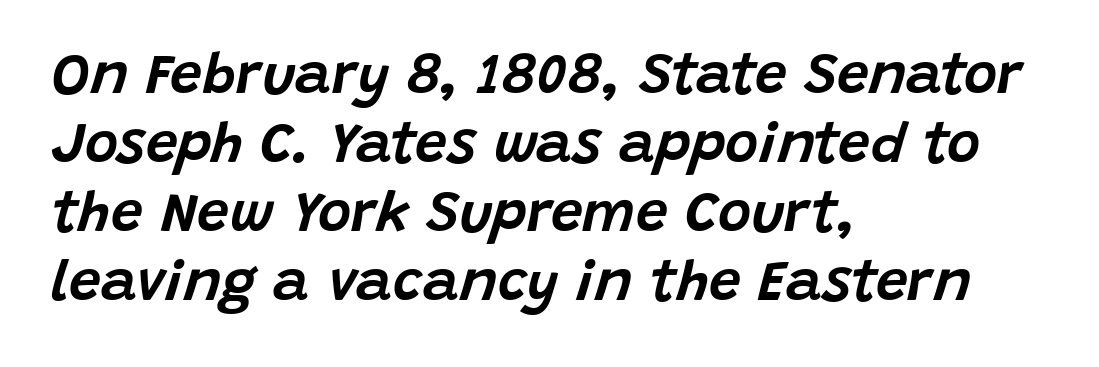
These lines stack with their left ends in a neat column. An italicized treatment has been applied to the whole sample. Each word holds together tightly as a unit, with standard inter-letter gaps. Clear beneath every line of the passage.
